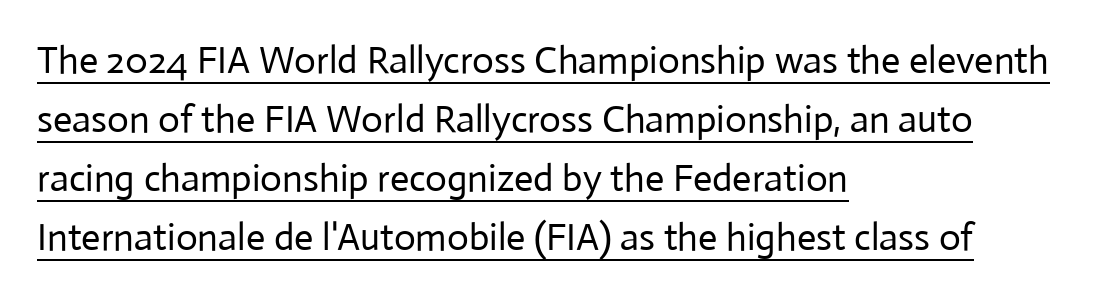
{"serif": "no", "italic": "no", "bold": "no", "weight": "regular", "width": "normal", "stroke_contrast": "low", "x_height": "medium", "monospaced": "no", "underline": "yes", "align": "left", "line_spacing": "normal", "line_spacing_ratio": 1.55, "letter_spacing": "normal", "letter_spacing_em": 0.0, "glyph_px": 38}
